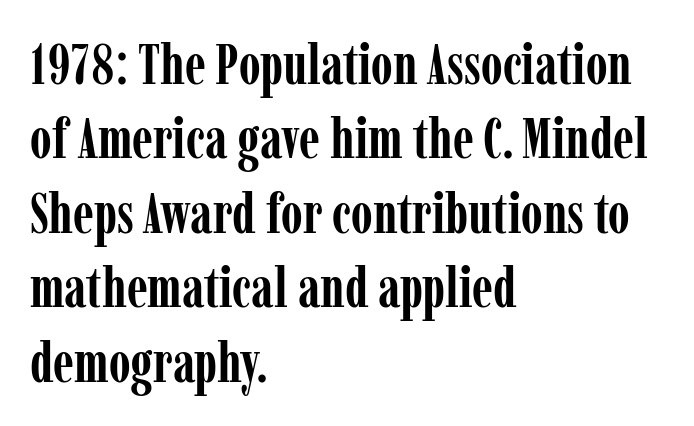
Q: Is the text bold? A: Yes.
Q: Is the text italic (slanted)? A: No, it is upright.
Q: Is the typeface a serif or a sans-serif typeface? A: Serif.
Q: Is the text underlined? A: No.
Q: How is the paragraph aligned? A: Left-aligned.
Q: Is the spacing between letters normal or unusually wide? A: Normal.
Q: Is the spacing between lines tight, normal or loose? A: Normal.
Q: Width (condensed, normal, or wide)? A: Condensed.
Q: Stroke contrast? A: Low.
Q: x-height? A: Medium.
Q: Monospaced? A: No.
